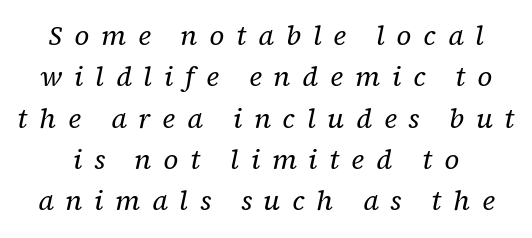
Heft: none added — not bold. Glyph-to-glyph distance is far greater than everyday printed text. Quick note: italic. The space directly below the letters is spotless. Rows of type keep a routine distance in the vertical direction.
